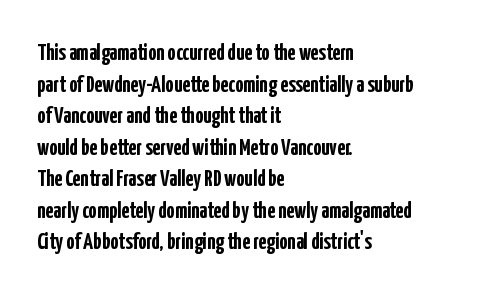
One glance says typical: line gaps are just what's usual. The letters stand upright; this is a roman face. These lines stack with their left ends in a neat column. Bold? Absolutely — the strokes are thick and heavy.
